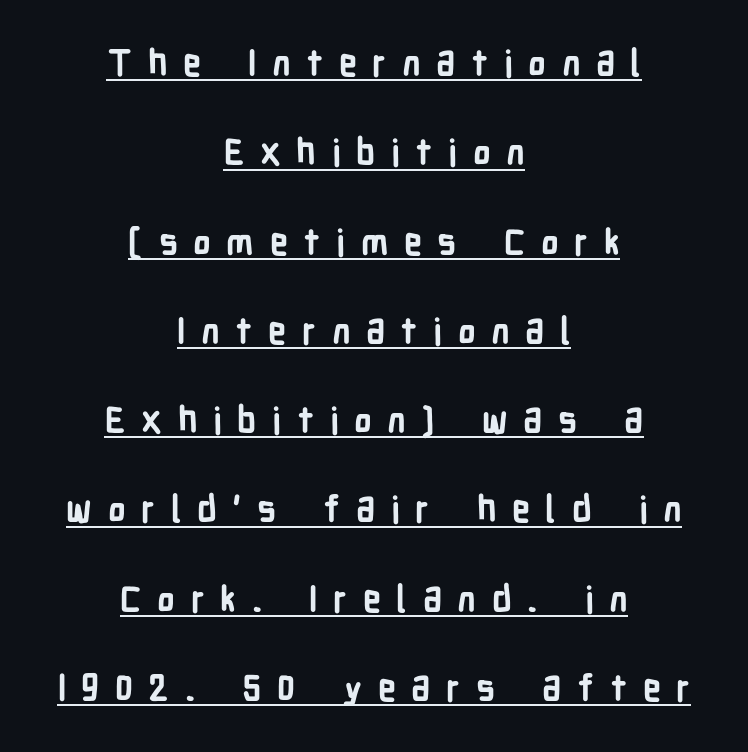
The image shows 36 px bold, condensed sans-serif type, upright; set centered, loose line spacing (2.48x), unusually wide letter spacing (+0.43 em), underlined; low stroke contrast and a medium x-height.
